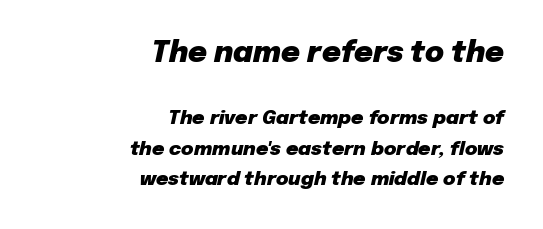
{"italic": "yes", "lean": "right", "slant_degrees": 12, "bold": "yes", "weight": "heavy", "width": "normal", "stroke_contrast": "low", "x_height": "medium", "monospaced": "no", "underline": "no", "align": "right", "line_spacing": "normal", "line_spacing_ratio": 1.59, "letter_spacing": "normal", "letter_spacing_em": 0.0, "larger_block": "first", "size_ratio": 1.53, "glyph_px": 29}
